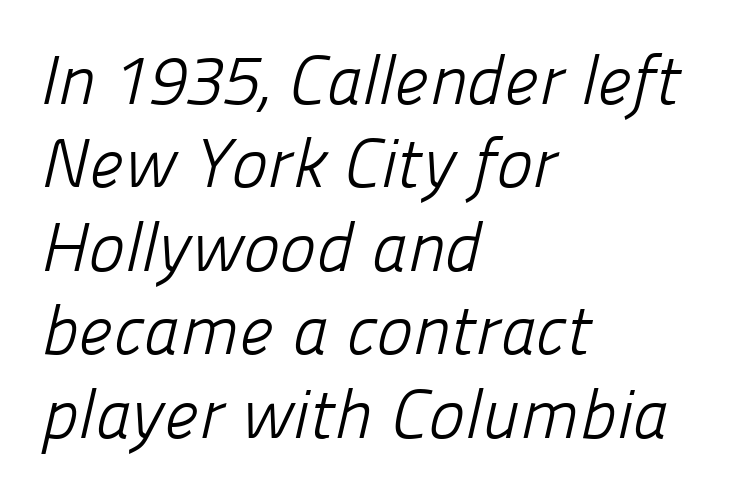
Inter-character spacing is left at the font's built-in metrics. The gap between lines stays unmarked. The face used here is proportionally spaced, like ordinary book or web type. Font category for this specimen: sans-serif. Stroke mass is kept to a normal reading level or below. Each line starts at the same left margin while the right side varies.
